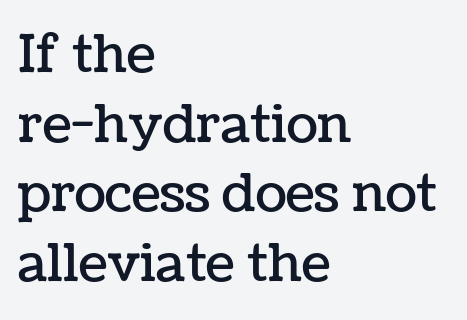
Layout note: lines flush left. If you drew a line through each stem, it would be perfectly vertical. Proportional: the letters do not fall into vertical columns. The face used here is rendered with its standard letterfit. A typesetter would call this leading conventional body-copy spacing. The foot of each line stays bare and open.
